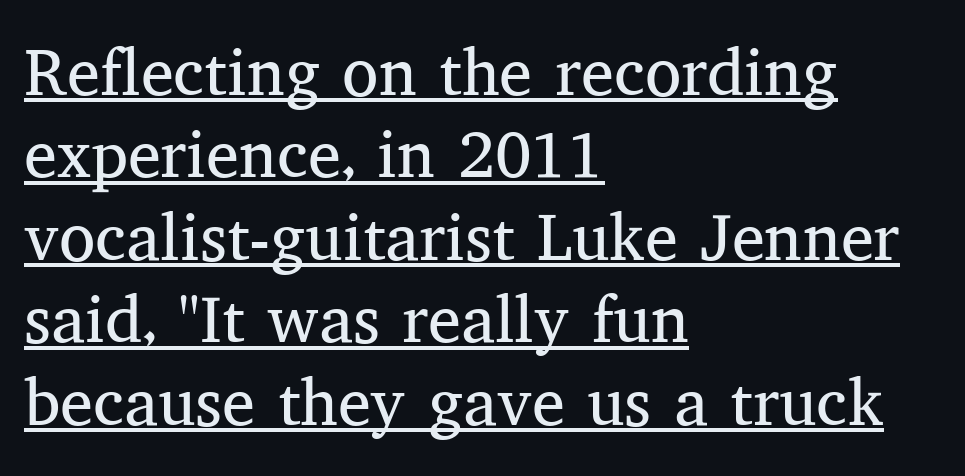
{"serif": "yes", "italic": "no", "bold": "no", "weight": "regular", "width": "normal", "stroke_contrast": "medium", "x_height": "medium", "monospaced": "no", "underline": "yes", "align": "left", "line_spacing": "normal", "line_spacing_ratio": 1.25, "letter_spacing": "normal", "letter_spacing_em": 0.0, "glyph_px": 66}
